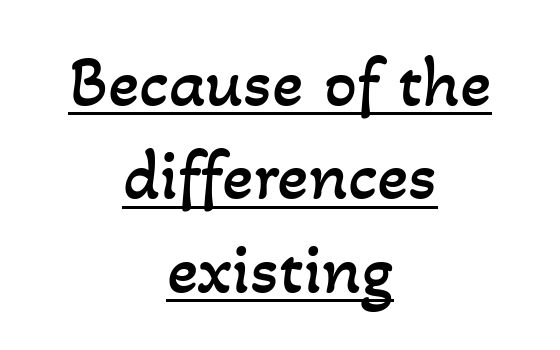
The image shows 73 px regular-weight type; set centered, normal line spacing (1.28x), normal letter spacing, underlined; low stroke contrast and a small x-height.
